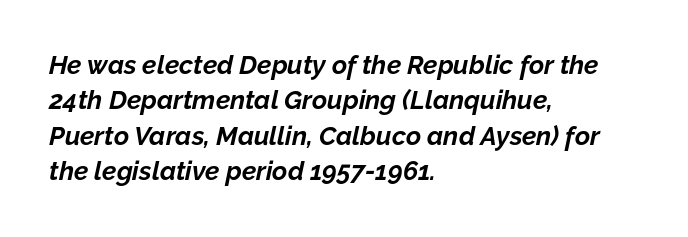
The image shows 26 px bold type, italic (leaning right); set left-aligned, normal line spacing (1.36x), normal letter spacing, not underlined.
